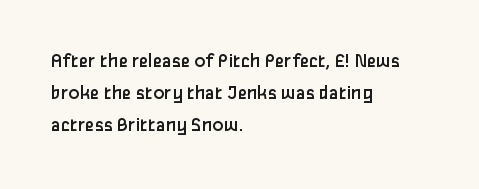
Is the block centered? No — it sits flush against the left margin. Honestly, the row spacing looks completely unremarkable. Check under the words: just untouched page. Ascenders rise straight up at ninety degrees. Nobody touched the tracking dial on this one.
